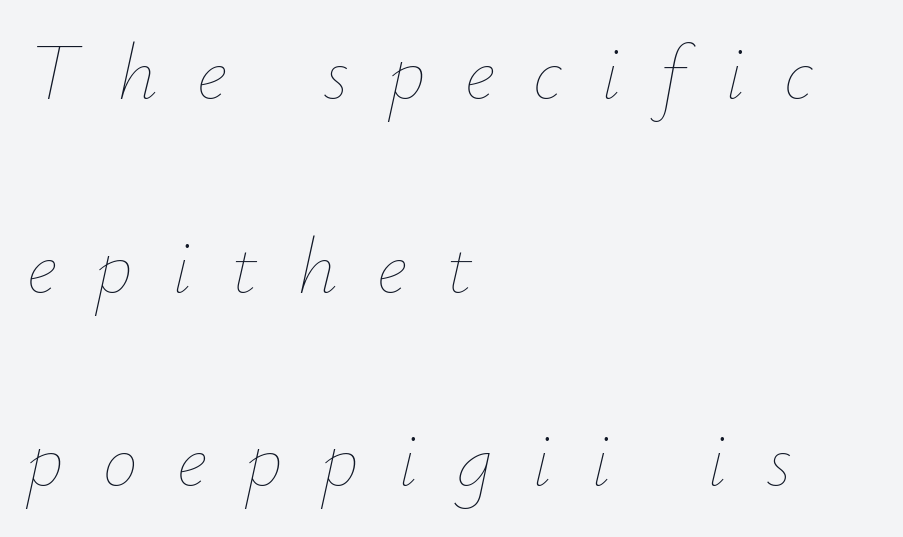
The image shows 79 px thin type, italic (leaning right); set left-aligned, loose line spacing (2.45x), unusually wide letter spacing (+0.5 em), not underlined; low stroke contrast and a small x-height.
